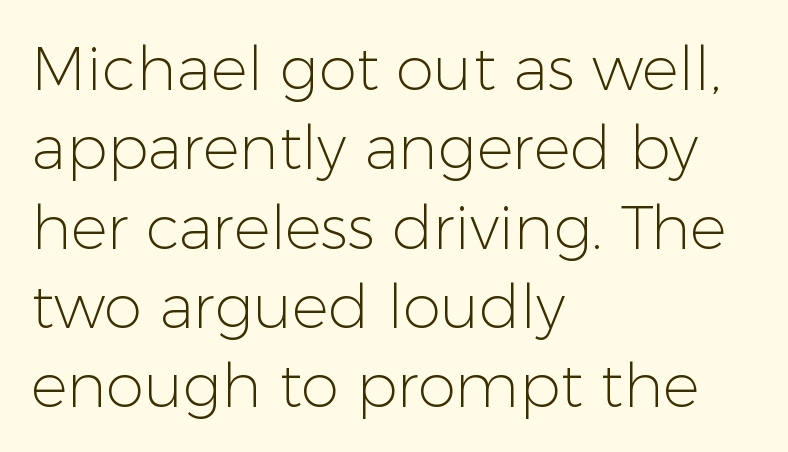
The axis of the letterforms is exactly vertical. Underline: absent. To sum up the face: it is a sans, with no serifs. Horizontally, the lines are justified to the leading edge only. Looks like regular typesetting: each glyph gets only the width it needs. Line spacing here is normal.
